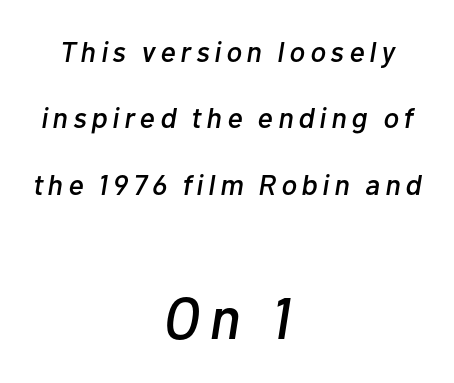
The image shows 58 px text type, italic (leaning right); set centered, loose line spacing (2.29x), not underlined; the second (bottom) block is 2.0x larger; low stroke contrast and a medium x-height.
